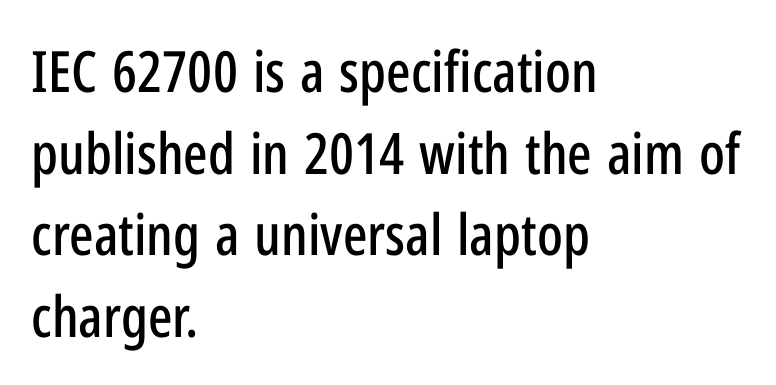
{"serif": "no", "italic": "no", "width": "condensed", "stroke_contrast": "low", "x_height": "medium", "monospaced": "no", "underline": "no", "align": "left", "line_spacing": "normal", "line_spacing_ratio": 1.43, "letter_spacing": "normal", "letter_spacing_em": 0.0, "glyph_px": 57}
